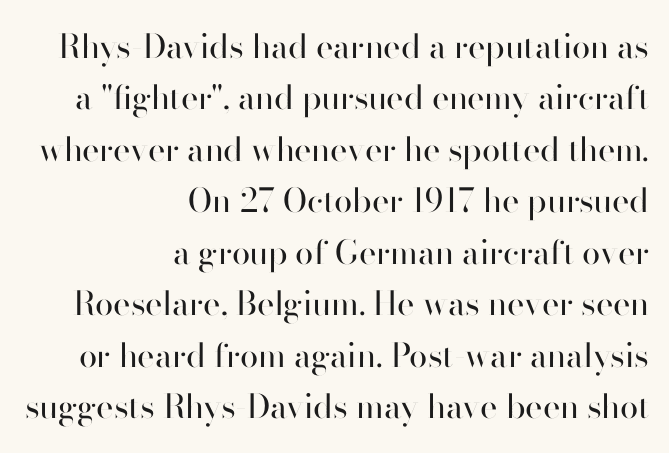
{"serif": "no", "italic": "no", "bold": "no", "weight": "regular", "width": "normal", "stroke_contrast": "high", "x_height": "small", "monospaced": "no", "underline": "no", "align": "right", "line_spacing": "normal", "line_spacing_ratio": 1.56, "letter_spacing": "normal", "letter_spacing_em": 0.0, "glyph_px": 33}
